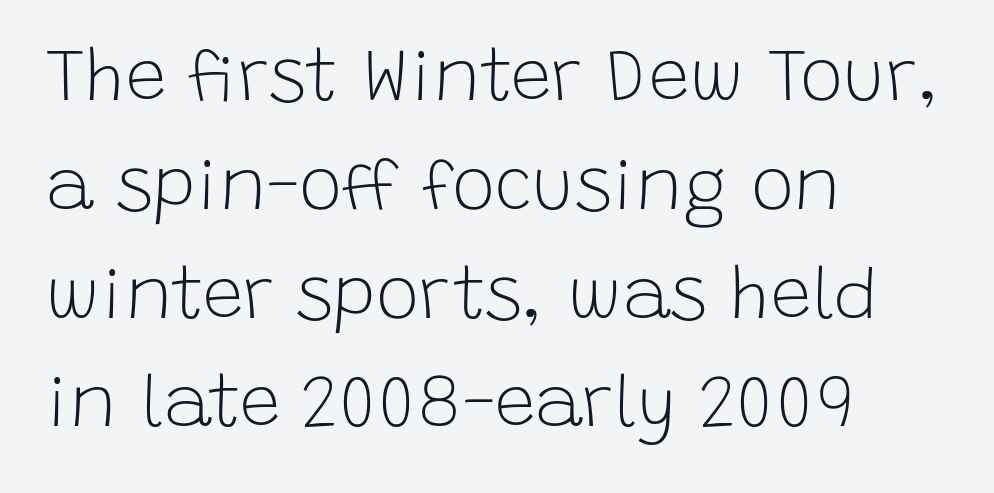
{"serif": "no", "italic": "no", "bold": "no", "weight": "light", "width": "normal", "stroke_contrast": "low", "x_height": "large", "monospaced": "no", "underline": "no", "align": "left", "line_spacing": "normal", "line_spacing_ratio": 1.49, "letter_spacing": "normal", "letter_spacing_em": 0.0, "glyph_px": 73}
